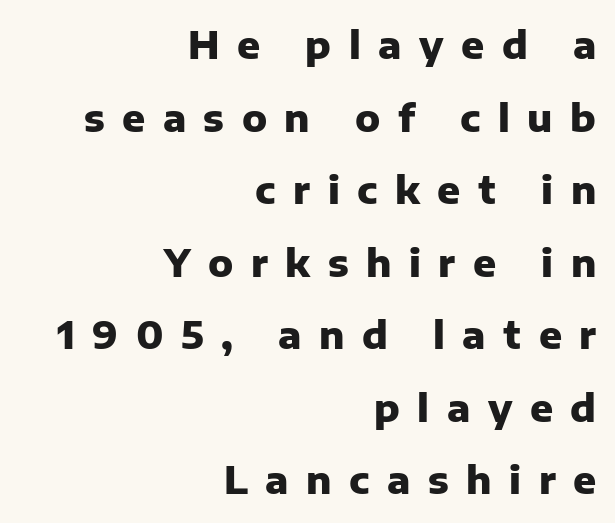
{"serif": "no", "italic": "no", "bold": "yes", "weight": "heavy", "width": "normal", "stroke_contrast": "low", "x_height": "medium", "monospaced": "no", "underline": "no", "align": "right", "line_spacing": "loose", "line_spacing_ratio": 1.91, "letter_spacing": "wide", "letter_spacing_em": 0.46, "glyph_px": 38}
